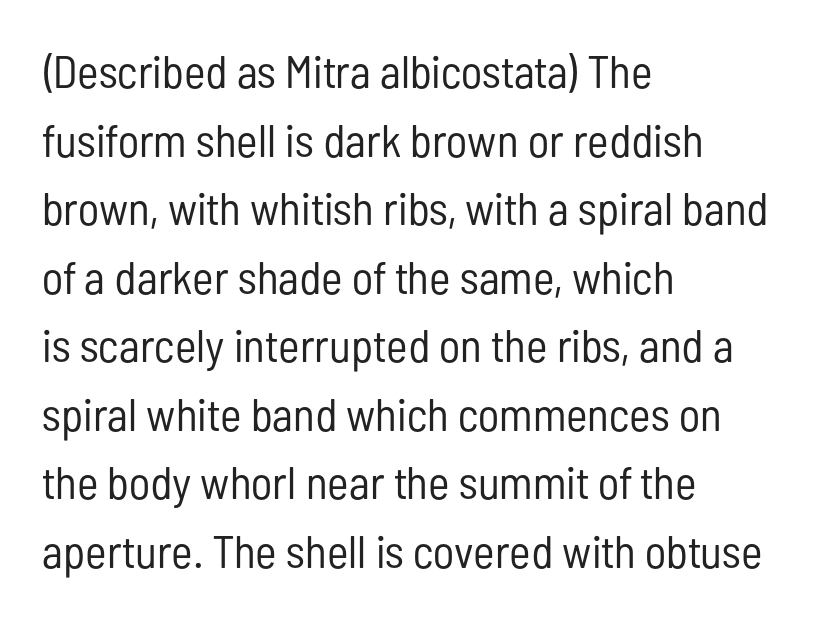
The image shows 46 px regular-weight, condensed sans-serif type, upright; set left-aligned, normal line spacing (1.49x), normal letter spacing, not underlined; low stroke contrast and a medium x-height.
